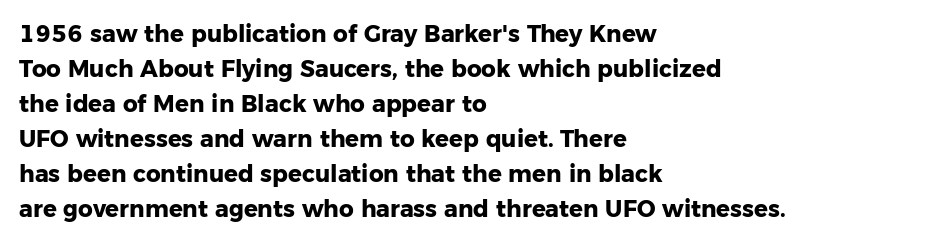
A normal amount of white space separates one row of letters from the next. The lines in this sample share a left origin and differ only in where they stop. Characters follow at the spacing the type designer built in. In terms of weight, the rendering is a true, heavy bold.
